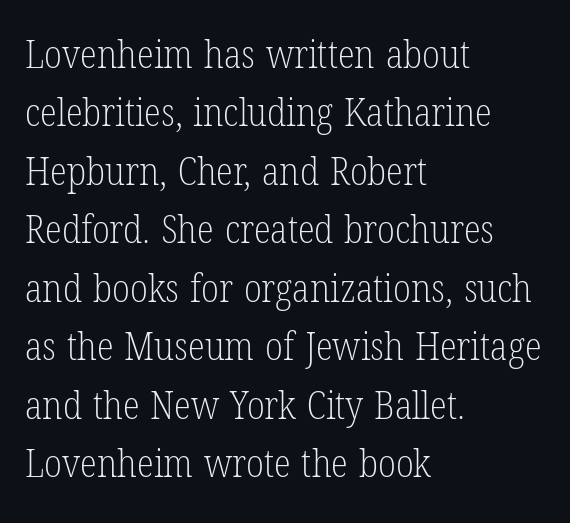
Q: Is the text bold? A: No.
Q: Is the text italic (slanted)? A: No, it is upright.
Q: Is the typeface a serif or a sans-serif typeface? A: Serif.
Q: Is the text underlined? A: No.
Q: How is the paragraph aligned? A: Left-aligned.
Q: Is the spacing between letters normal or unusually wide? A: Normal.
Q: Is the spacing between lines tight, normal or loose? A: Normal.
Q: Width (condensed, normal, or wide)? A: Condensed.
Q: Stroke contrast? A: Low.
Q: x-height? A: Medium.
Q: Monospaced? A: No.
